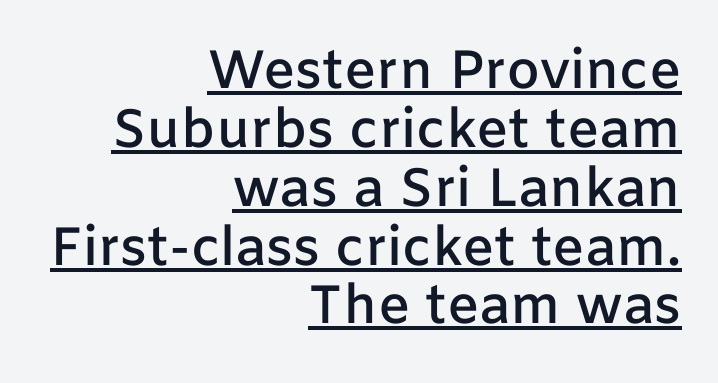
Q: Is the text bold? A: Semi-bold.
Q: Is the text italic (slanted)? A: No, it is upright.
Q: Is the typeface a serif or a sans-serif typeface? A: Sans-serif.
Q: Is the text underlined? A: Yes.
Q: How is the paragraph aligned? A: Right-aligned.
Q: Is the spacing between letters normal or unusually wide? A: Normal.
Q: Is the spacing between lines tight, normal or loose? A: Tight.
Q: Width (condensed, normal, or wide)? A: Normal.
Q: Stroke contrast? A: Low.
Q: x-height? A: Medium.
Q: Monospaced? A: No.
